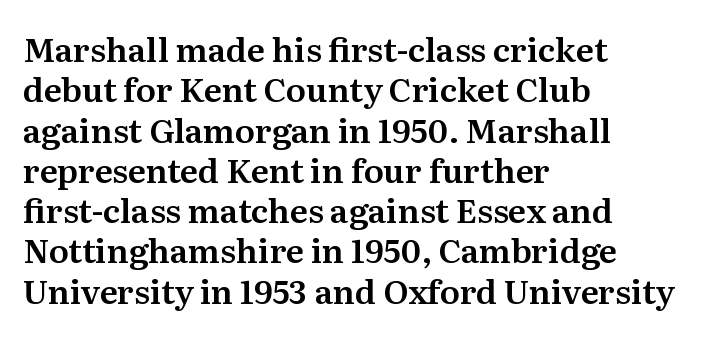
This rendering employs a face with finishing strokes, i.e., a serif. The face used here is proportionally spaced, like ordinary book or web type. Notice how the stems are strictly vertical — no italics here. The passage shown is not underscored anywhere.
